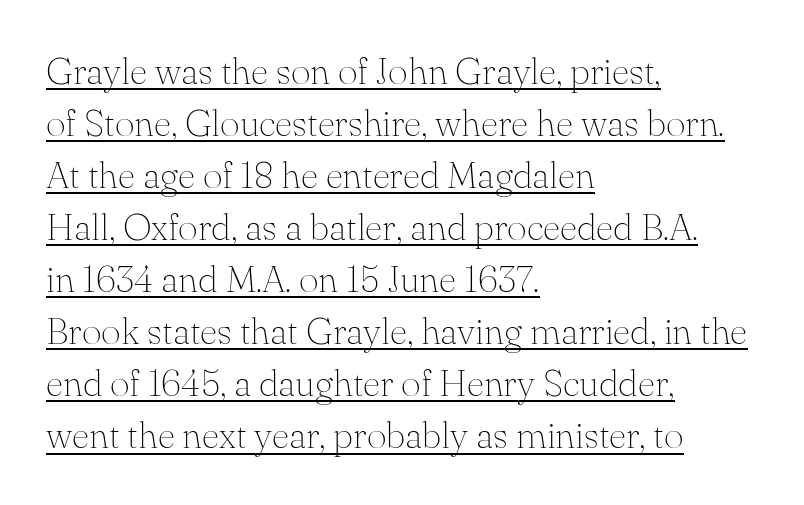
Note the varied advance widths — an 'i' is clearly narrower than an 'm'. Weight: not bold — regular or lighter. These lines stack with their left ends in a neat column. The words here are underlined.
